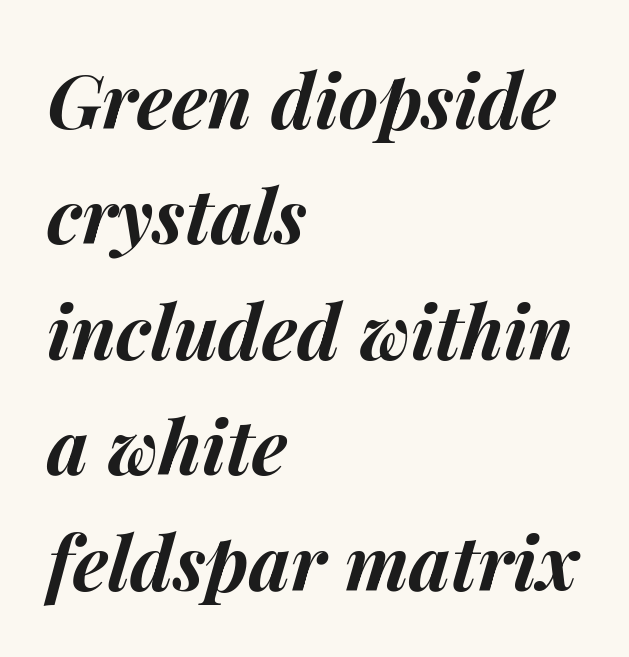
{"italic": "yes", "lean": "right", "slant_degrees": 14, "bold": "yes", "weight": "bold", "width": "normal", "stroke_contrast": "medium", "x_height": "medium", "monospaced": "no", "underline": "no", "align": "left", "line_spacing": "normal", "line_spacing_ratio": 1.54, "letter_spacing": "normal", "letter_spacing_em": 0.0, "glyph_px": 75}
